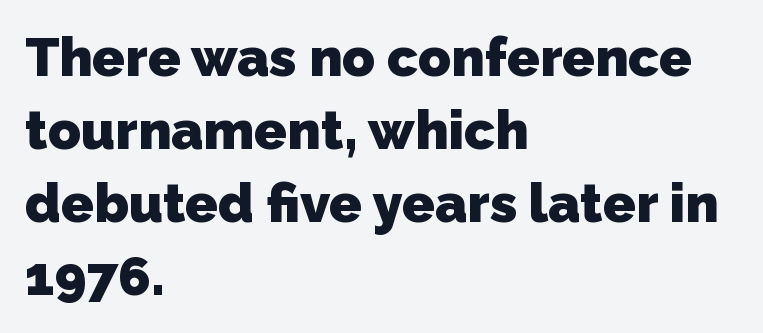
The image shows 54 px heavy sans-serif type; set left-aligned, normal line spacing (1.35x), normal letter spacing, not underlined; low stroke contrast and a medium x-height.
